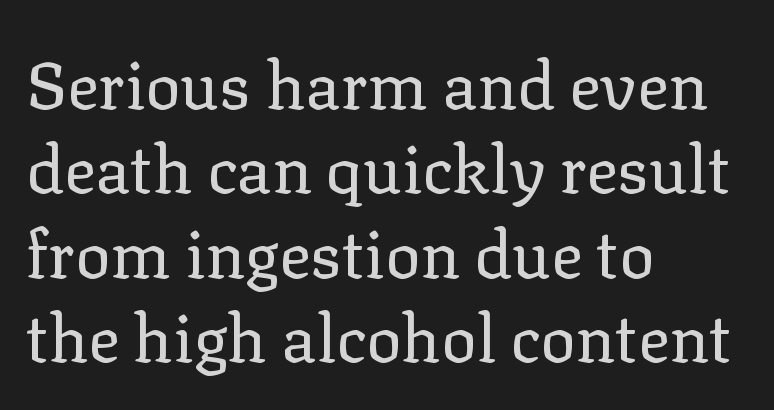
The image shows 66 px regular-weight serif type, upright; set left-aligned, normal line spacing (1.28x), normal letter spacing, not underlined; low stroke contrast and a medium x-height.
